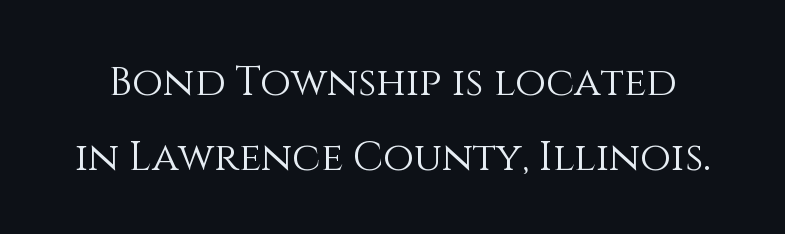
Q: Is the text bold? A: No.
Q: Is the text italic (slanted)? A: No, it is upright.
Q: Is the text underlined? A: No.
Q: Is the spacing between letters normal or unusually wide? A: Normal.
Q: Width (condensed, normal, or wide)? A: Normal.
Q: Stroke contrast? A: Medium.
Q: x-height? A: Large.
Q: Monospaced? A: No.
